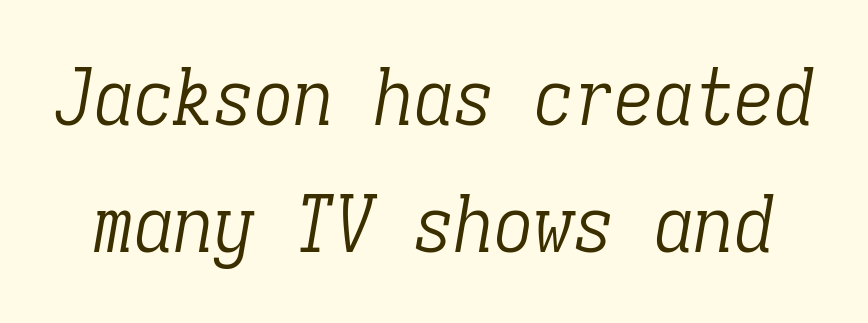
{"serif": "yes", "italic": "yes", "lean": "right", "slant_degrees": 9, "bold": "no", "weight": "light", "width": "condensed", "stroke_contrast": "low", "x_height": "medium", "monospaced": "yes", "underline": "no", "line_spacing": "normal", "line_spacing_ratio": 1.59, "letter_spacing": "normal", "letter_spacing_em": 0.0, "glyph_px": 80}
